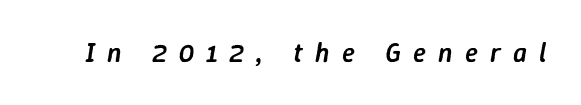
Q: Is the text bold? A: Semi-bold.
Q: Is the text italic (slanted)? A: Yes, it leans right by about 9 degrees.
Q: Is the text underlined? A: No.
Q: Is the spacing between letters normal or unusually wide? A: Unusually wide.
